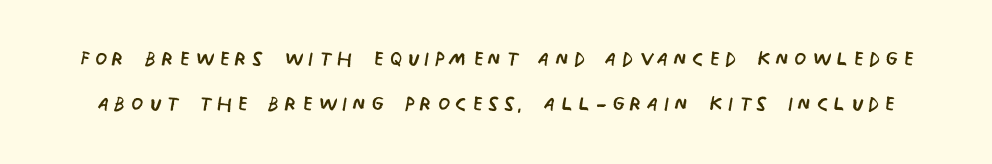
{"serif": "no", "bold": "no", "weight": "regular", "width": "condensed", "stroke_contrast": "low", "x_height": "large", "monospaced": "no", "underline": "no", "line_spacing": "normal", "line_spacing_ratio": 1.62, "glyph_px": 28}
